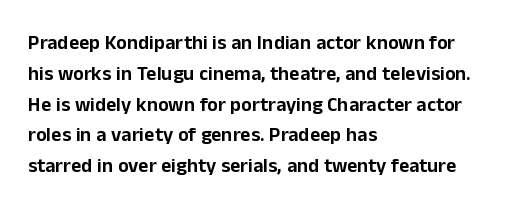
Q: Is the text italic (slanted)? A: No, it is upright.
Q: Is the text underlined? A: No.
Q: How is the paragraph aligned? A: Left-aligned.
Q: Is the spacing between letters normal or unusually wide? A: Normal.
Q: Is the spacing between lines tight, normal or loose? A: Normal.
